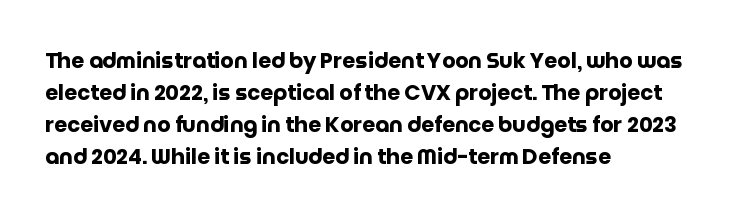
The image shows 21 px bold type, upright; set left-aligned, normal line spacing (1.52x), normal letter spacing, not underlined.
